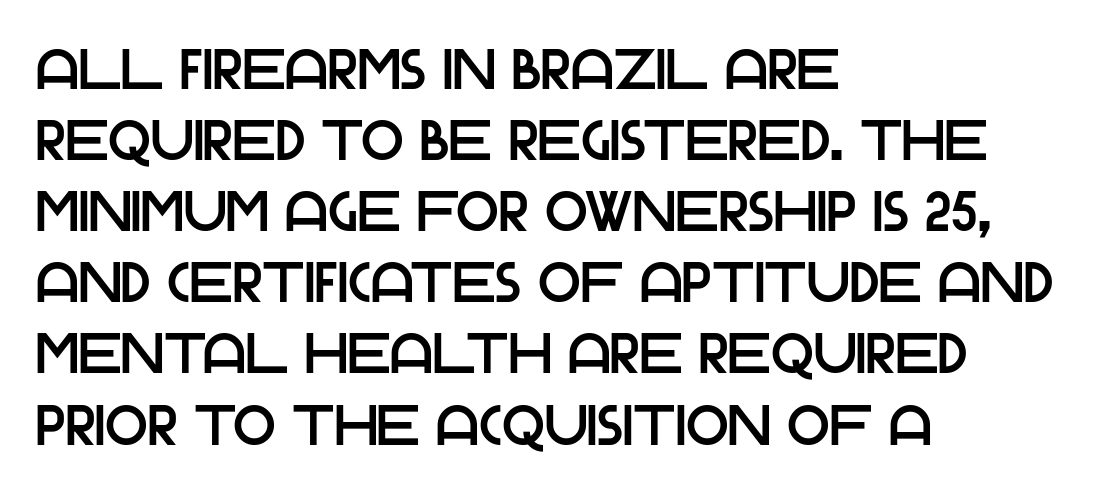
Q: Is the text italic (slanted)? A: No, it is upright.
Q: Is the typeface a serif or a sans-serif typeface? A: Sans-serif.
Q: Is the text underlined? A: No.
Q: How is the paragraph aligned? A: Left-aligned.
Q: Is the spacing between letters normal or unusually wide? A: Normal.
Q: Is the spacing between lines tight, normal or loose? A: Normal.
Q: Width (condensed, normal, or wide)? A: Normal.
Q: Stroke contrast? A: Low.
Q: x-height? A: Large.
Q: Monospaced? A: No.
